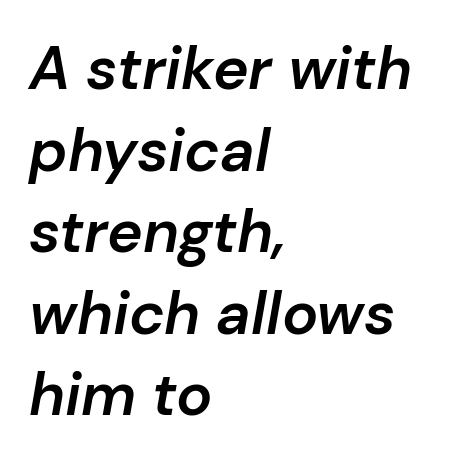
A bit beefed up — I'd call it semibold rather than bold. You can tell it's italic because the verticals aren't actually vertical. Default kerning and tracking; the words read as compact shapes. Notice how descenders clear the ascenders below comfortably — that's standard leading. Leftover space on each line is placed entirely after the last word. Any mark beneath the type? The region is blank.
